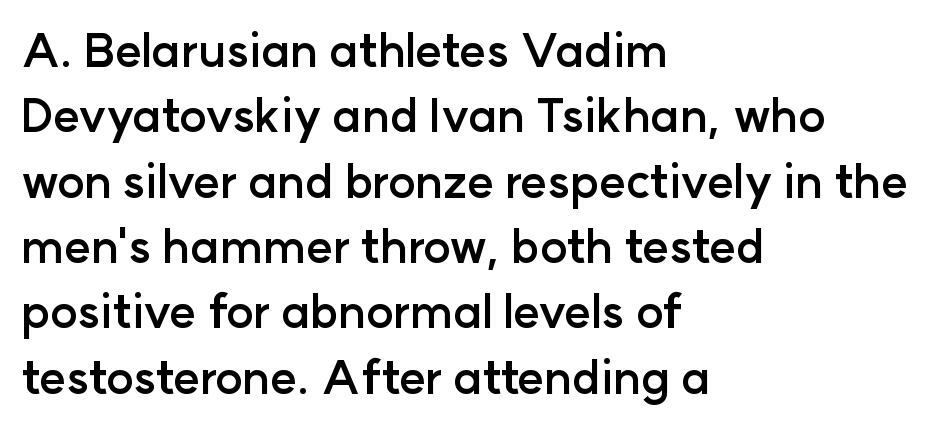
The image shows 46 px semibold sans-serif type, upright; set left-aligned, normal line spacing (1.42x), normal letter spacing, not underlined; low stroke contrast and a medium x-height.
